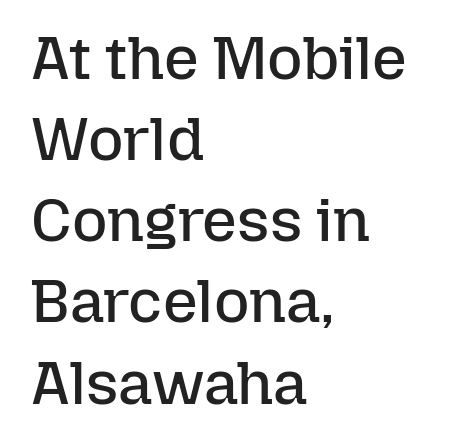
The image shows 61 px regular-weight type, upright; set left-aligned, normal line spacing (1.33x), normal letter spacing, not underlined; low stroke contrast and a medium x-height.
